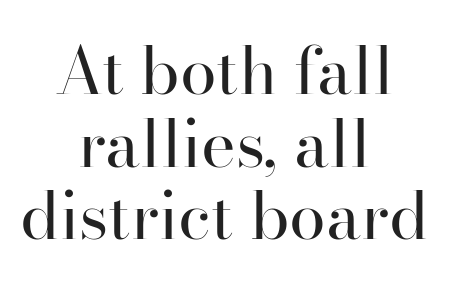
Stroke mass is kept to a normal reading level or below. Alignment: centered. How would I describe the line gaps? Narrow and economical. Spacing verdict: proportional, widths tailored to each character. The string is rendered with underlining switched off.
